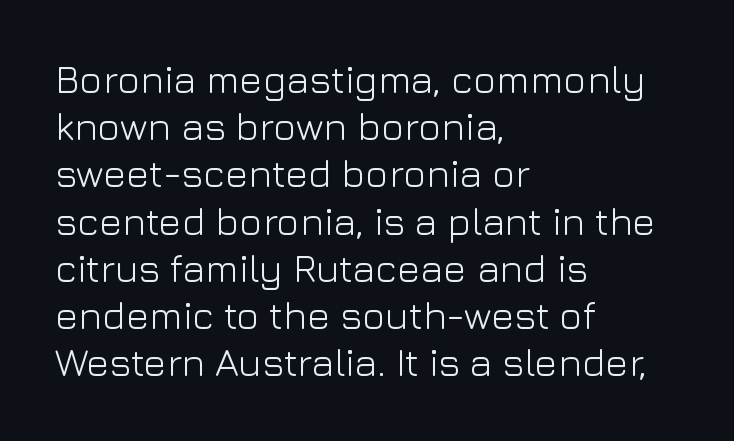
Q: Is the text bold? A: No.
Q: Is the text italic (slanted)? A: No, it is upright.
Q: Is the typeface a serif or a sans-serif typeface? A: Sans-serif.
Q: Is the text underlined? A: No.
Q: How is the paragraph aligned? A: Left-aligned.
Q: Is the spacing between letters normal or unusually wide? A: Normal.
Q: Width (condensed, normal, or wide)? A: Normal.
Q: Stroke contrast? A: Low.
Q: x-height? A: Medium.
Q: Monospaced? A: No.
